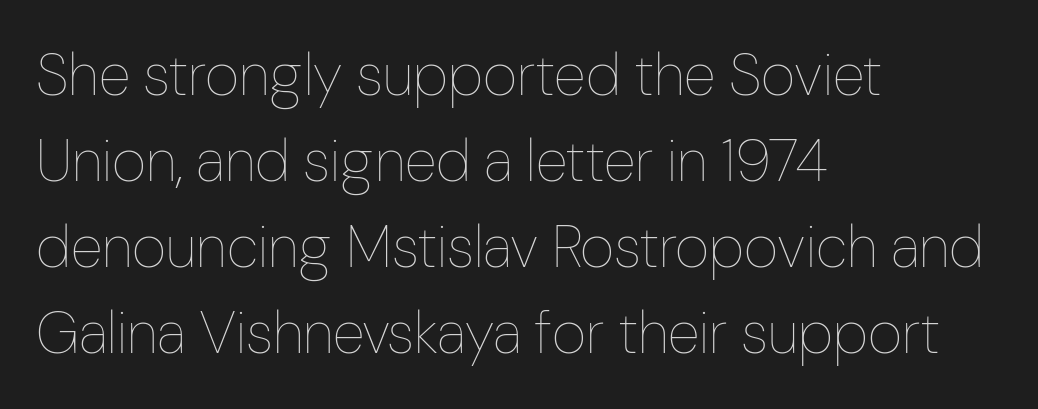
The image shows 59 px thin, condensed type, upright; set left-aligned, normal line spacing (1.46x), normal letter spacing, not underlined; low stroke contrast and a medium x-height.
